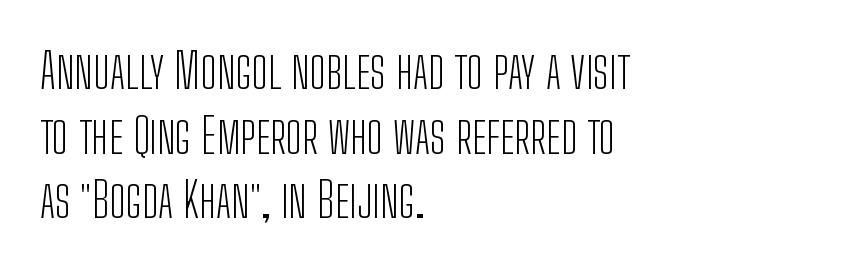
The compositor pushed each line to the left boundary. The specimen omits any rule beneath the text block's lines. The letters carry no serifs — their stems end cleanly without finishing strokes. The cut favours lightness, reaching ordinary text weight at its darkest. These lines are rendered in a variable-pitch font. These lines keep a tight, regular rhythm from letter to letter.
